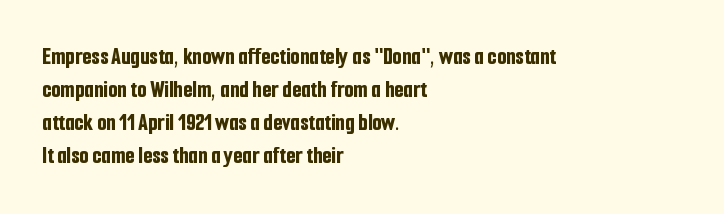
{"italic": "no", "bold": "yes", "underline": "no", "align": "left", "line_spacing": "normal", "line_spacing_ratio": 1.38, "letter_spacing": "normal", "letter_spacing_em": 0.0, "glyph_px": 24}
